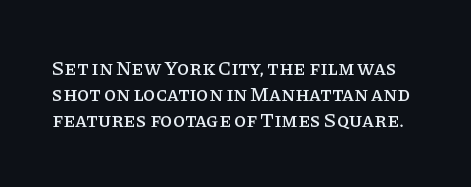
Q: Is the text italic (slanted)? A: No, it is upright.
Q: Is the text underlined? A: No.
Q: Is the spacing between letters normal or unusually wide? A: Normal.
Q: Is the spacing between lines tight, normal or loose? A: Normal.
